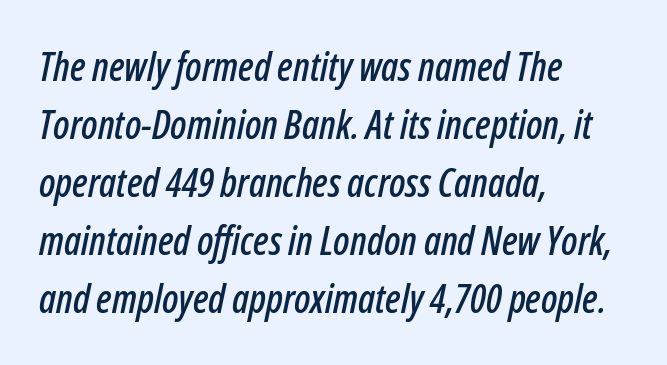
The image shows 39 px condensed type, italic (leaning right); set left-aligned, normal line spacing (1.49x), normal letter spacing, not underlined; low stroke contrast and a medium x-height.
